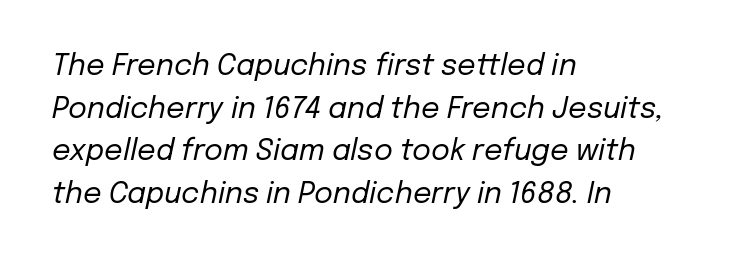
Q: Is the text bold? A: No.
Q: Is the text italic (slanted)? A: Yes, it leans right by about 12 degrees.
Q: Is the text underlined? A: No.
Q: How is the paragraph aligned? A: Left-aligned.
Q: Is the spacing between letters normal or unusually wide? A: Normal.
Q: Is the spacing between lines tight, normal or loose? A: Normal.
Q: Width (condensed, normal, or wide)? A: Normal.
Q: Stroke contrast? A: Low.
Q: x-height? A: Medium.
Q: Monospaced? A: No.
